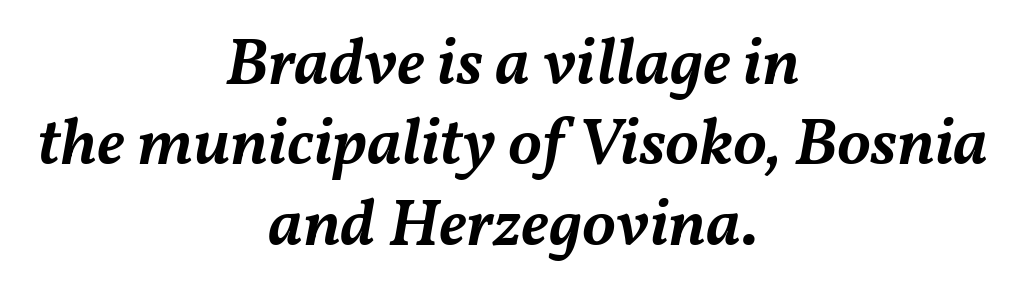
The specimen omits any rule beneath the text block's lines. The letters advance in unequal steps, a hallmark of proportional type. Which margin do the lines hug? Neither — every line sits in the middle. Every letter is mildly thick-stroked: semibold rather than bold. Words appear dense and cohesive because spacing is normal. You can tell it's italic because the verticals aren't actually vertical.
